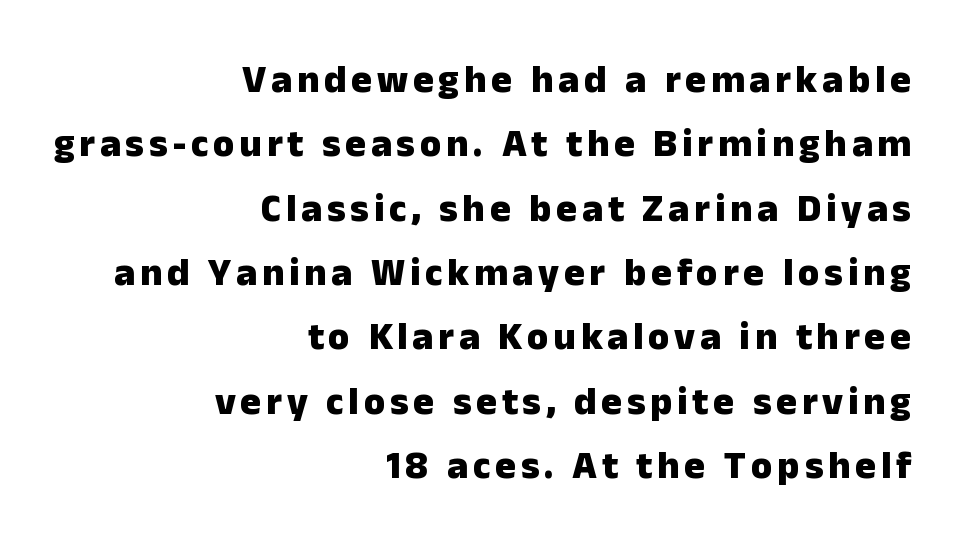
Italic: no, the glyphs are upright roman. A typesetter would call this proportional, since set widths differ per character. The zone under the glyphs is completely vacant. These lines are set flush right with a ragged left edge.
